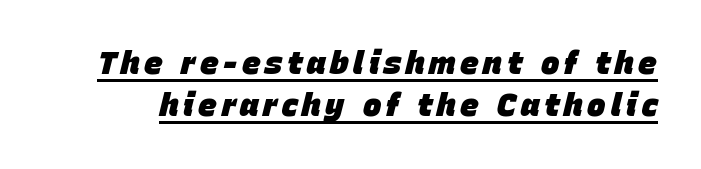
Is this a fixed-width face? No — the glyphs have proportional, varying widths. Compared with typical paragraphs, the rows here are spaced about the same. Students, observe the line beneath the letters — that is underlining. These lines carry a lot of weight — the face is fully bold. Would a proofreader flag this as italicized? Yes.
